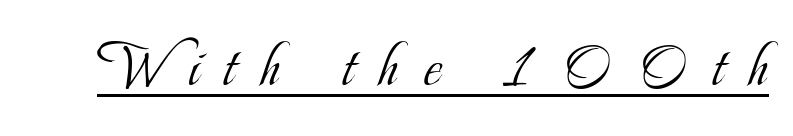
The image shows 63 px light, condensed serif type; set unusually wide letter spacing (+0.4 em), underlined; low stroke contrast and a small x-height.
